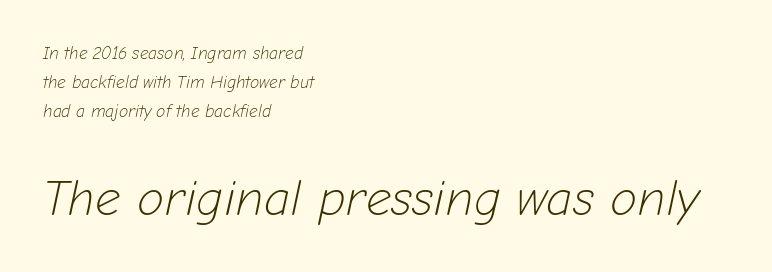
The image shows 50 px light type, italic (leaning right); set left-aligned, line spacing 1.71x, normal letter spacing, not underlined; the second (bottom) block is 2.94x larger; low stroke contrast and a medium x-height.
